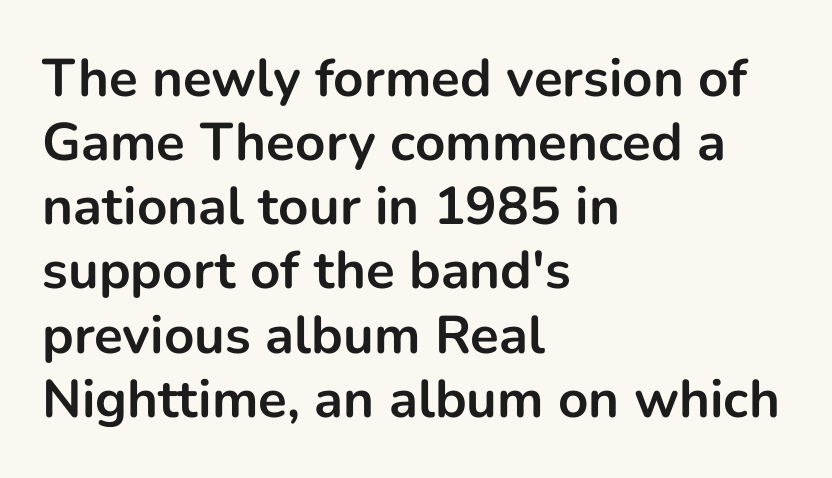
{"serif": "no", "italic": "no", "bold": "yes", "weight": "bold", "width": "normal", "stroke_contrast": "low", "x_height": "medium", "monospaced": "no", "underline": "no", "align": "left", "line_spacing_ratio": 1.21, "letter_spacing": "normal", "letter_spacing_em": 0.0, "glyph_px": 53}
